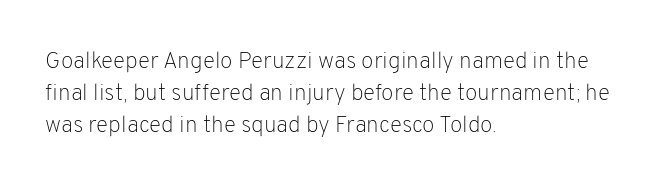
{"italic": "no", "bold": "no", "underline": "no", "align": "left", "line_spacing": "normal", "line_spacing_ratio": 1.39, "letter_spacing": "normal", "letter_spacing_em": 0.0, "glyph_px": 23}
